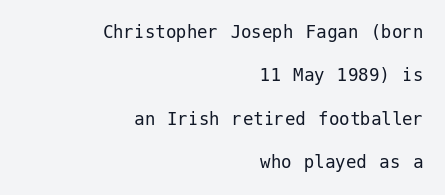
{"italic": "no", "bold": "no", "underline": "no", "align": "right", "line_spacing": "loose", "line_spacing_ratio": 2.06, "letter_spacing": "normal", "letter_spacing_em": 0.0, "glyph_px": 21}
